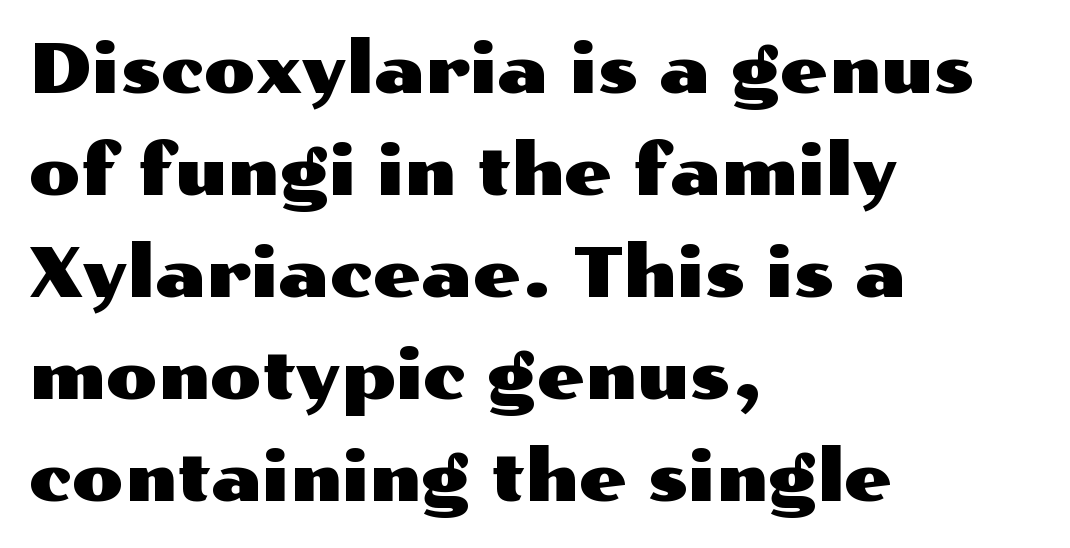
Each new line begins a customary step beneath the previous one. The lettering stays uniformly vertical, giving the passage a roman look. Look at the tracking — it's just the regular setting, nothing added. This rendering features lettering with no underline.
